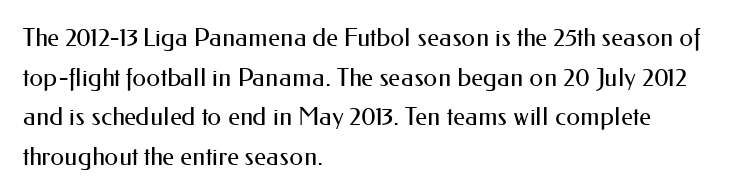
The image shows 25 px text type, upright; set left-aligned, normal line spacing (1.59x), normal letter spacing, not underlined.
